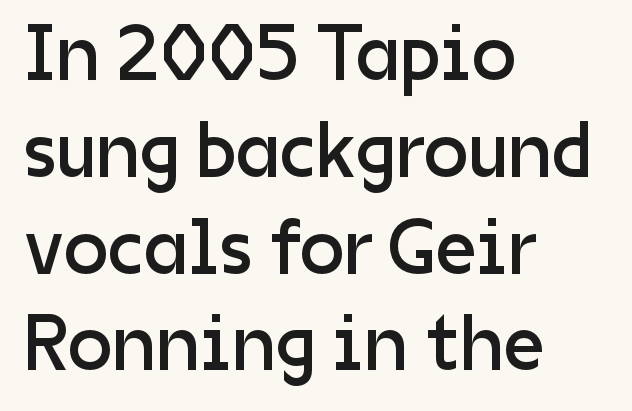
{"serif": "no", "italic": "no", "bold": "no", "weight": "regular", "width": "normal", "stroke_contrast": "low", "x_height": "medium", "monospaced": "no", "underline": "no", "align": "left", "line_spacing_ratio": 1.21, "letter_spacing": "normal", "letter_spacing_em": 0.0, "glyph_px": 80}
